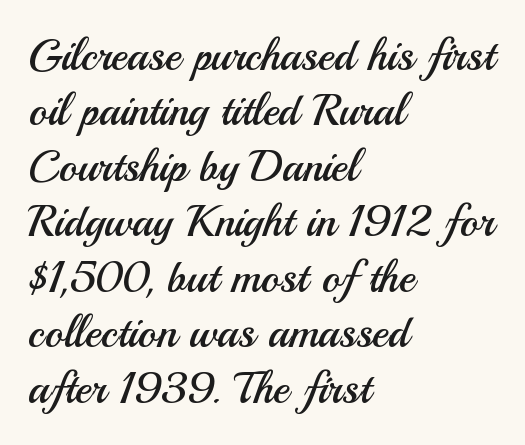
Stems here are at most as thick as an everyday book face. Vertically, the passage feels balanced, rows spaced as you'd expect. Here the designer chose a conventional face with non-uniform glyph widths. The font family rendered here belongs to the sans-serif group.
